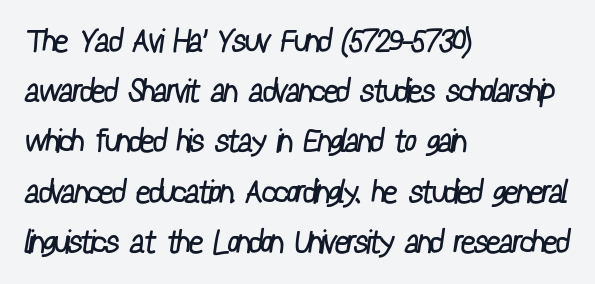
This sample is left-justified, so line endings fall wherever the words run out. The glyphs in this specimen are sans serif. Inter-character spacing is left at the font's built-in metrics. The cut favours lightness, reaching ordinary text weight at its darkest. Clear beneath every line of the passage.
